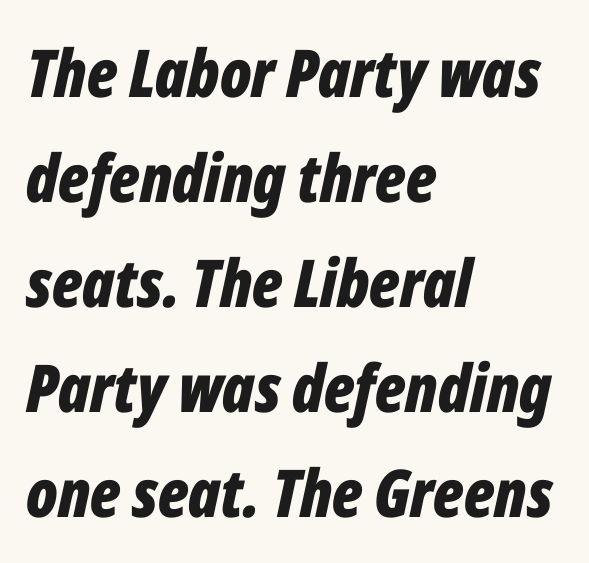
Q: Is the text bold? A: Yes.
Q: Is the text italic (slanted)? A: Yes, it leans right by about 12 degrees.
Q: Is the text underlined? A: No.
Q: How is the paragraph aligned? A: Left-aligned.
Q: Is the spacing between letters normal or unusually wide? A: Normal.
Q: Is the spacing between lines tight, normal or loose? A: Normal.
Q: Width (condensed, normal, or wide)? A: Condensed.
Q: Stroke contrast? A: Low.
Q: x-height? A: Medium.
Q: Monospaced? A: No.
